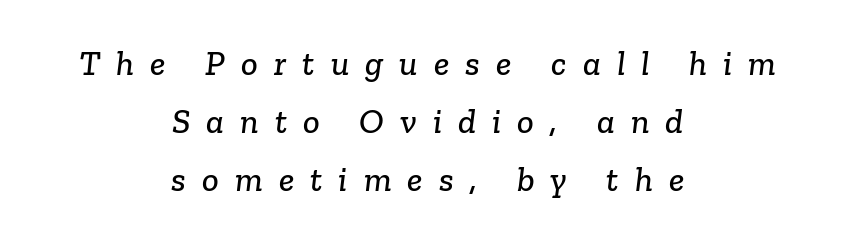
Evenly set lines give the paragraph a standard silhouette. Layout note: lines centered. The designer went with a serif here, giving each stem small feet. Looks like regular typesetting: each glyph gets only the width it needs.
